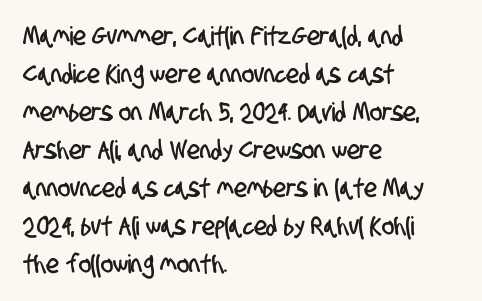
Q: Is the text underlined? A: No.
Q: How is the paragraph aligned? A: Left-aligned.
Q: Is the spacing between letters normal or unusually wide? A: Normal.
Q: Is the spacing between lines tight, normal or loose? A: Normal.
